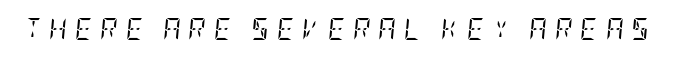
Q: Is the text bold? A: No.
Q: Is the text italic (slanted)? A: Yes, it leans right by about 5 degrees.
Q: Is the text underlined? A: No.
Q: Is the spacing between letters normal or unusually wide? A: Unusually wide.
